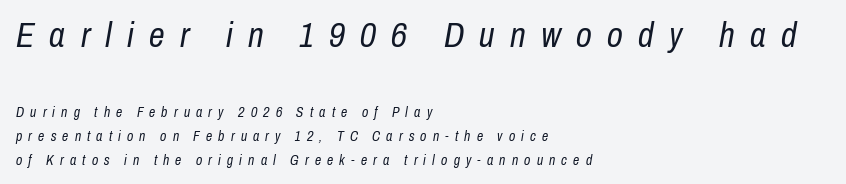
Q: Is the text bold? A: No.
Q: Is the text italic (slanted)? A: Yes, it leans right by about 10 degrees.
Q: Is the text underlined? A: No.
Q: How is the paragraph aligned? A: Left-aligned.
Q: Is the spacing between letters normal or unusually wide? A: Unusually wide.
Q: Which block of text is set in a larger size, the first (top) or the second (bottom)? A: The first (top) one.
Q: Width (condensed, normal, or wide)? A: Condensed.
Q: Stroke contrast? A: Low.
Q: x-height? A: Medium.
Q: Monospaced? A: No.
